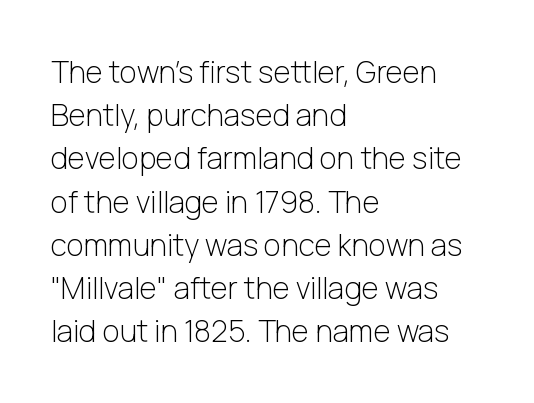
The space beneath each line is pristine and unruled. The lines in this sample share a left origin and differ only in where they stop. The letters stand upright; this is a roman face. Is there much room between lines? A standard amount, neither cramped nor airy. Observe the ordinary spacing: letters are neighbours, not strangers. These lines are composed in type without serifs.
